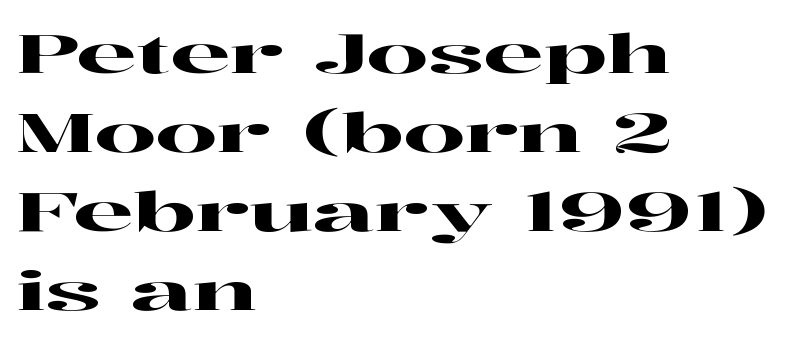
{"serif": "yes", "italic": "no", "width": "wide", "stroke_contrast": "high", "x_height": "medium", "monospaced": "no", "underline": "no", "align": "left", "line_spacing": "normal", "line_spacing_ratio": 1.46, "letter_spacing": "normal", "letter_spacing_em": 0.0, "glyph_px": 54}
